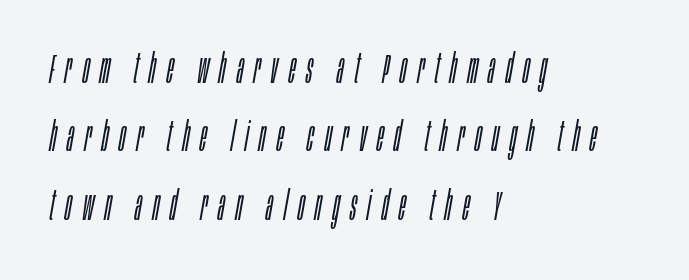
Q: Is the text bold? A: No.
Q: Is the text italic (slanted)? A: Yes, it leans right by about 10 degrees.
Q: Is the text underlined? A: No.
Q: How is the paragraph aligned? A: Left-aligned.
Q: Is the spacing between letters normal or unusually wide? A: Unusually wide.
Q: Is the spacing between lines tight, normal or loose? A: Normal.
Q: Width (condensed, normal, or wide)? A: Condensed.
Q: Stroke contrast? A: Low.
Q: x-height? A: Large.
Q: Monospaced? A: No.
